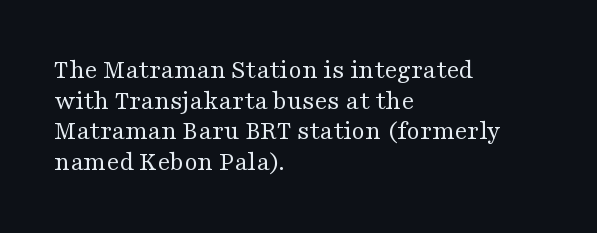
{"italic": "no", "bold": "no", "underline": "no", "align": "left", "line_spacing": "tight", "line_spacing_ratio": 1.13, "letter_spacing": "normal", "letter_spacing_em": 0.0, "glyph_px": 27}
